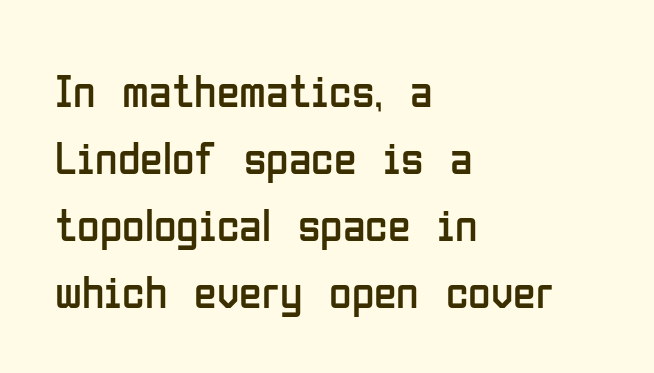
The image shows 46 px regular-weight, condensed sans-serif type, upright; set left-aligned, normal line spacing (1.46x), normal letter spacing, not underlined; low stroke contrast and a medium x-height.
